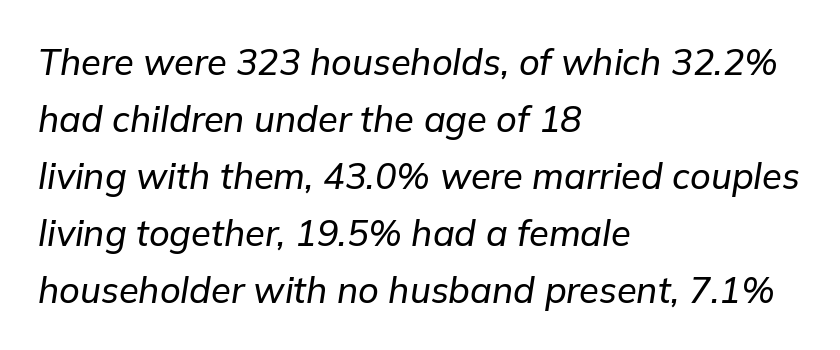
Q: Is the text italic (slanted)? A: Yes, it leans right by about 9 degrees.
Q: Is the text underlined? A: No.
Q: How is the paragraph aligned? A: Left-aligned.
Q: Is the spacing between letters normal or unusually wide? A: Normal.
Q: Is the spacing between lines tight, normal or loose? A: Normal.
Q: Width (condensed, normal, or wide)? A: Normal.
Q: Stroke contrast? A: Low.
Q: x-height? A: Medium.
Q: Monospaced? A: No.
